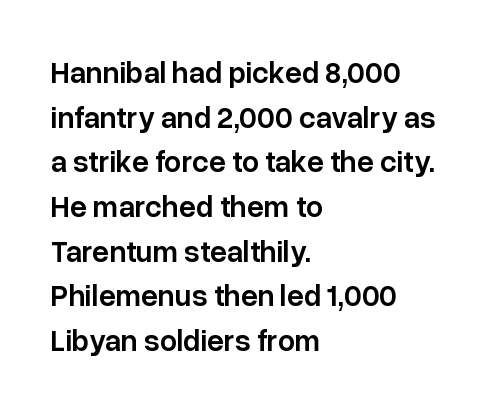
On the weight axis this lands at semibold, roughly 600. This sample keeps an unexceptional amount of space between lines. You could not count columns in this text — the font is proportionally spaced. Words float on clear page, feet unadorned.
